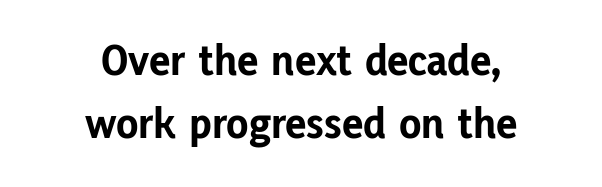
Line starts and ends both wander, symmetrically. Any mark beneath the type? The region is blank. The glyphs in this specimen are sans serif. Pretty heavy lettering here — definitely bold.
